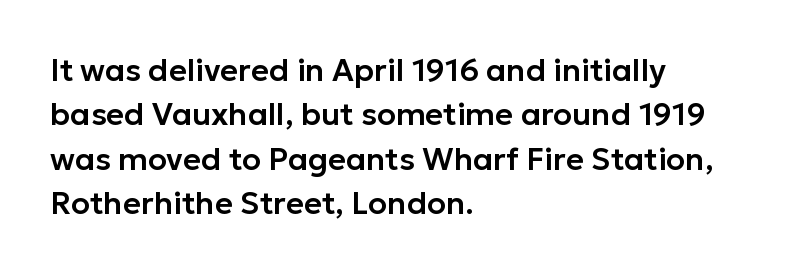
{"serif": "no", "italic": "no", "width": "normal", "stroke_contrast": "low", "x_height": "medium", "monospaced": "no", "underline": "no", "align": "left", "line_spacing": "normal", "line_spacing_ratio": 1.43, "letter_spacing": "normal", "letter_spacing_em": 0.0, "glyph_px": 31}
